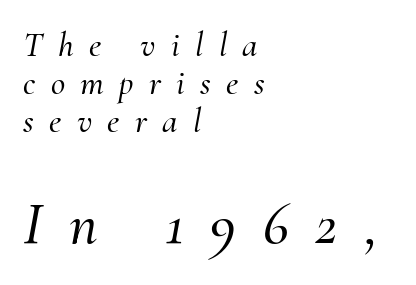
Q: Is the text italic (slanted)? A: Yes, it leans right by about 10 degrees.
Q: Is the typeface a serif or a sans-serif typeface? A: Serif.
Q: Is the text underlined? A: No.
Q: How is the paragraph aligned? A: Left-aligned.
Q: Is the spacing between letters normal or unusually wide? A: Unusually wide.
Q: Is the spacing between lines tight, normal or loose? A: Tight.
Q: Which block of text is set in a larger size, the first (top) or the second (bottom)? A: The second (bottom) one.
Q: Width (condensed, normal, or wide)? A: Normal.
Q: Stroke contrast? A: Medium.
Q: x-height? A: Small.
Q: Monospaced? A: No.
